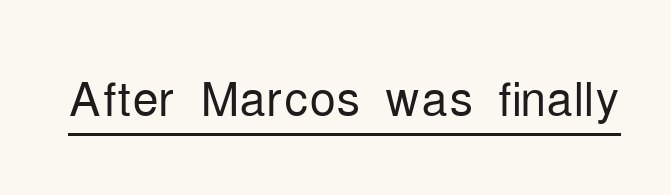
{"serif": "no", "italic": "no", "bold": "no", "weight": "light", "width": "condensed", "stroke_contrast": "low", "x_height": "medium", "monospaced": "no", "underline": "yes", "letter_spacing": "normal", "letter_spacing_em": 0.0, "glyph_px": 66}
